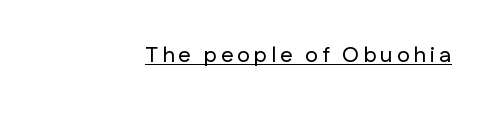
The image shows 22 px text type, upright; set right-aligned, underlined.
